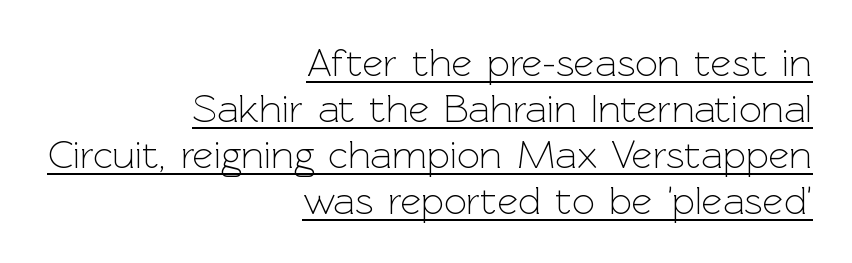
{"serif": "no", "italic": "no", "bold": "no", "weight": "light", "width": "normal", "x_height": "medium", "monospaced": "no", "underline": "yes", "align": "right", "line_spacing": "tight", "line_spacing_ratio": 1.15, "letter_spacing": "normal", "letter_spacing_em": 0.0, "glyph_px": 40}
